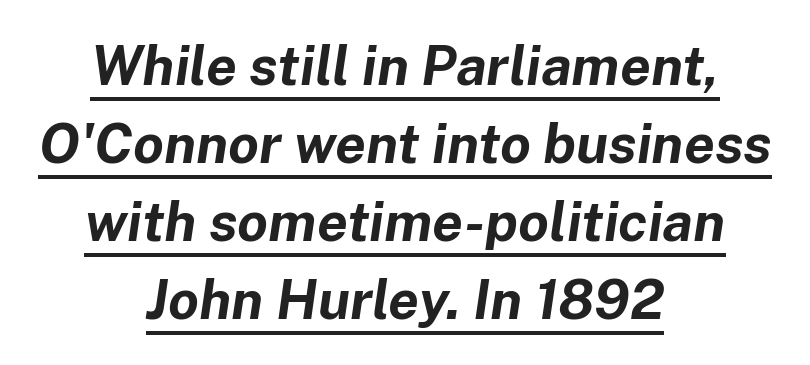
Letter spacing: default. Characters are canted at an angle relative to the baseline's perpendicular. Proportional: the letters do not fall into vertical columns. A student would call this center alignment; a typographer would say set centered.
